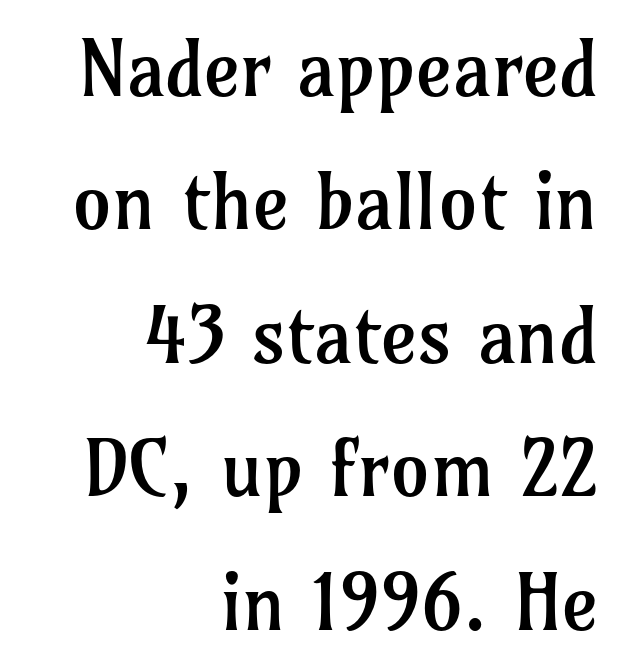
Q: Is the text bold? A: No.
Q: Is the text italic (slanted)? A: No, it is upright.
Q: Is the typeface a serif or a sans-serif typeface? A: Serif.
Q: Is the text underlined? A: No.
Q: How is the paragraph aligned? A: Right-aligned.
Q: Is the spacing between letters normal or unusually wide? A: Normal.
Q: Width (condensed, normal, or wide)? A: Normal.
Q: Stroke contrast? A: Low.
Q: x-height? A: Medium.
Q: Monospaced? A: No.
